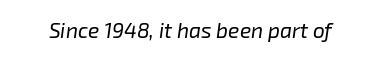
The passage shown has conventional tracking throughout. Every character sits at an angle, as italics do. A quiet, ordinary-to-light weight characterises the typeface. No word sits above an underline.
